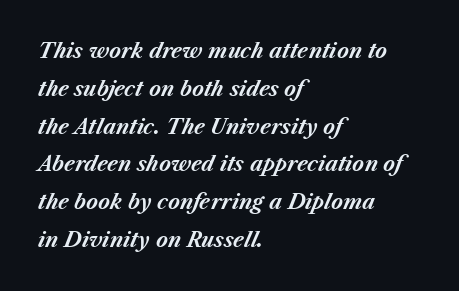
The image shows 20 px bold type, italic (leaning right); set left-aligned, line spacing 1.89x, normal letter spacing, not underlined.
